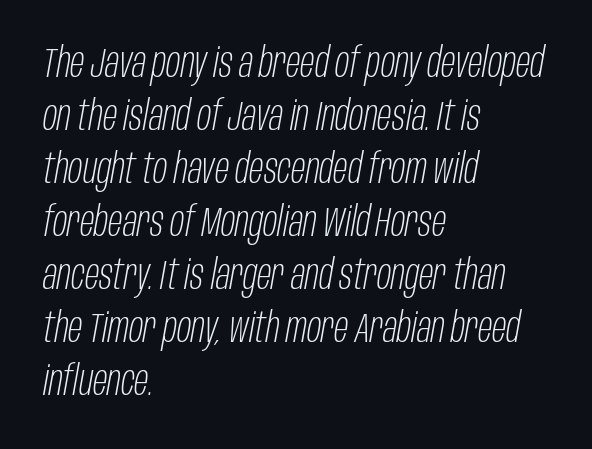
{"italic": "yes", "lean": "right", "slant_degrees": 10, "bold": "no", "weight": "light", "width": "condensed", "stroke_contrast": "low", "x_height": "large", "monospaced": "no", "underline": "no", "align": "left", "line_spacing": "normal", "line_spacing_ratio": 1.26, "letter_spacing": "normal", "letter_spacing_em": 0.0, "glyph_px": 42}
